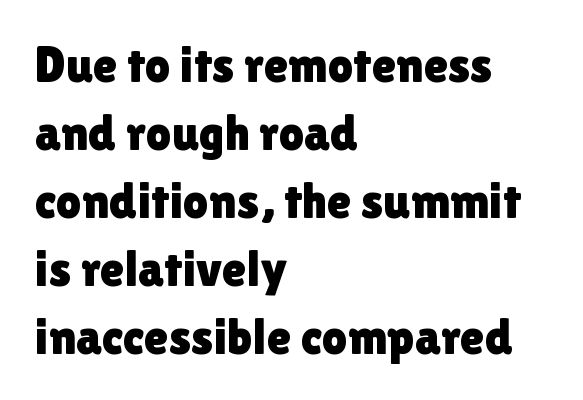
The image shows 50 px sans-serif type, upright; set left-aligned, normal line spacing (1.36x), normal letter spacing, not underlined; a medium x-height.
